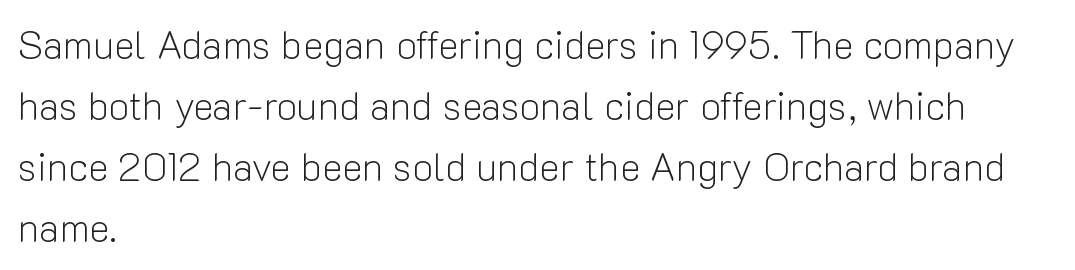
Font category for this specimen: sans-serif. Any mark beneath the type? The region is blank. Compared with a typical body face, this is equally light or lighter still. Each letter keeps its own natural width here, so spacing adapts to shape.
